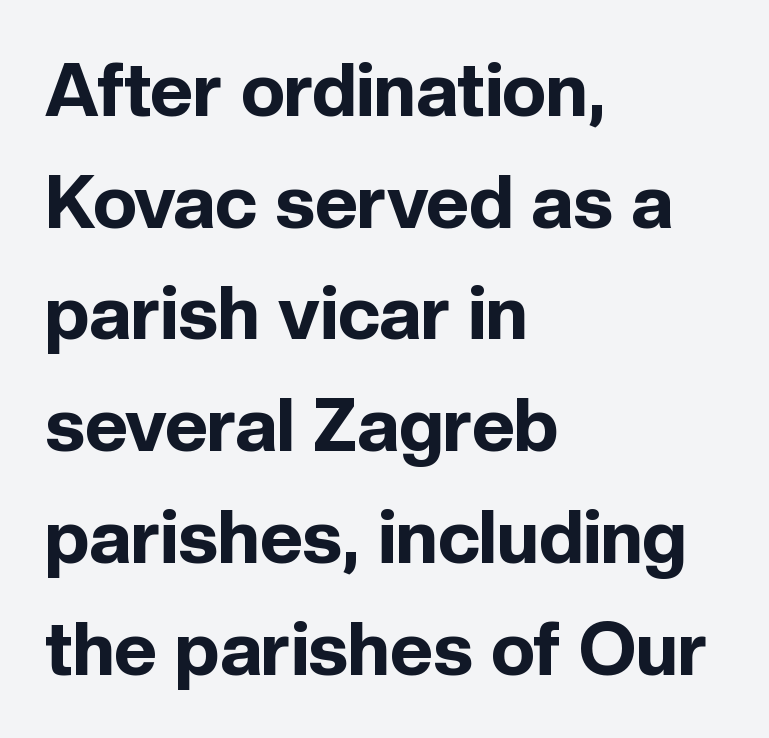
{"serif": "no", "italic": "no", "bold": "yes", "weight": "bold", "width": "normal", "x_height": "medium", "monospaced": "no", "underline": "no", "align": "left", "line_spacing": "normal", "line_spacing_ratio": 1.51, "letter_spacing": "normal", "letter_spacing_em": 0.0, "glyph_px": 74}
